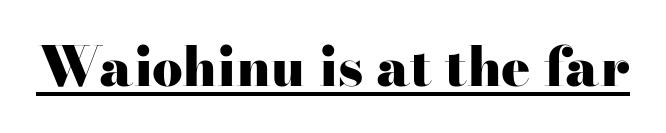
Q: Is the text bold? A: Yes.
Q: Is the text italic (slanted)? A: No, it is upright.
Q: Is the typeface a serif or a sans-serif typeface? A: Serif.
Q: Is the text underlined? A: Yes.
Q: Is the spacing between letters normal or unusually wide? A: Normal.
Q: Width (condensed, normal, or wide)? A: Wide.
Q: Stroke contrast? A: High.
Q: x-height? A: Small.
Q: Monospaced? A: No.
